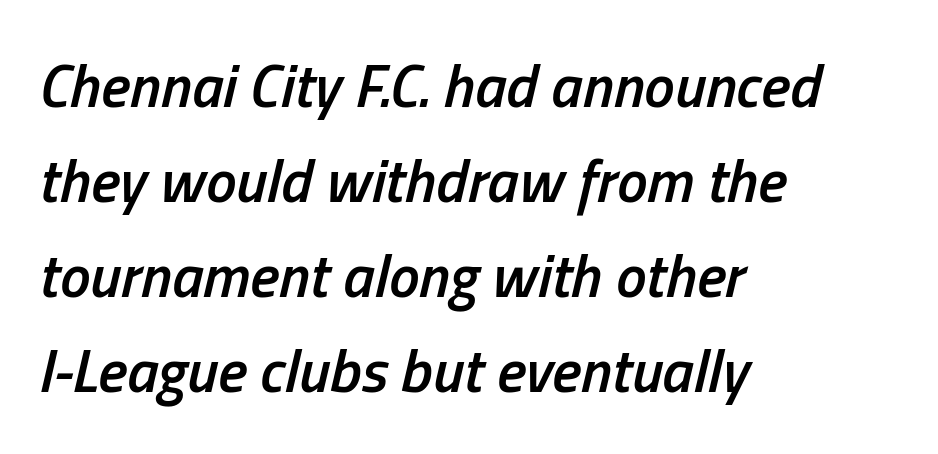
Students, this is semibold: more ink than regular, less than bold. Is this a fixed-width face? No — the glyphs have proportional, varying widths. Tracking value appears to be zero — textbook default spacing. The glyphs are unaccompanied by any horizontal stroke below them.
